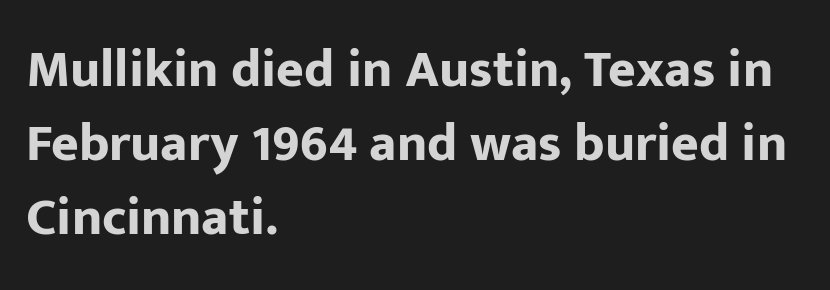
{"serif": "no", "italic": "no", "bold": "yes", "weight": "bold", "width": "normal", "stroke_contrast": "low", "x_height": "medium", "monospaced": "no", "underline": "no", "align": "left", "line_spacing": "normal", "line_spacing_ratio": 1.4, "letter_spacing": "normal", "letter_spacing_em": 0.0, "glyph_px": 53}
